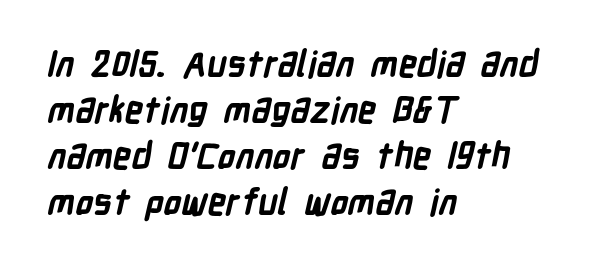
{"serif": "no", "bold": "yes", "weight": "bold", "width": "condensed", "stroke_contrast": "low", "x_height": "medium", "monospaced": "no", "underline": "no", "align": "left", "line_spacing": "normal", "line_spacing_ratio": 1.28, "letter_spacing": "normal", "letter_spacing_em": 0.0, "glyph_px": 36}
